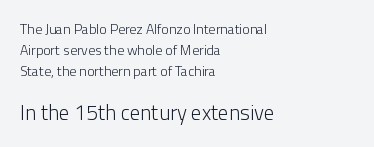
{"italic": "no", "bold": "no", "underline": "no", "align": "left", "line_spacing": "normal", "line_spacing_ratio": 1.51, "letter_spacing": "normal", "letter_spacing_em": 0.0, "larger_block": "second", "size_ratio": 1.5, "glyph_px": 21}
